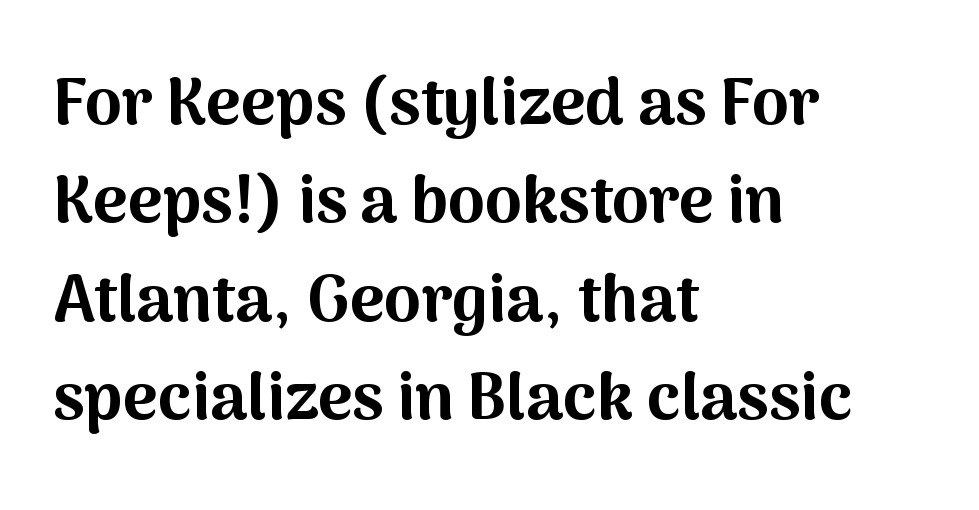
Just letters on the line, the space beneath them empty. The rendering keeps characters at their native spacing. Emphasis by weight is at full strength: bold. Each letter keeps its own natural width here, so spacing adapts to shape. The axis of the letterforms is exactly vertical.
